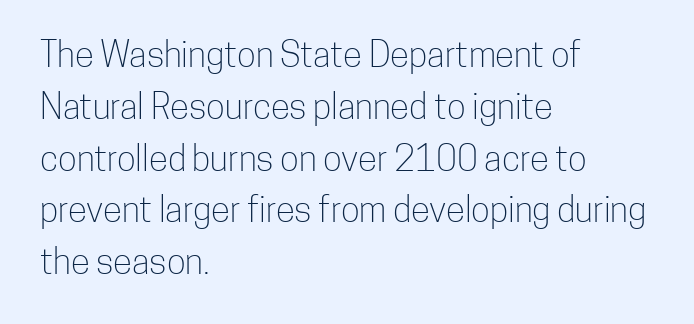
{"serif": "no", "italic": "no", "bold": "no", "weight": "light", "width": "condensed", "stroke_contrast": "low", "x_height": "medium", "monospaced": "no", "underline": "no", "align": "left", "line_spacing": "normal", "line_spacing_ratio": 1.48, "letter_spacing": "normal", "letter_spacing_em": 0.0, "glyph_px": 35}
